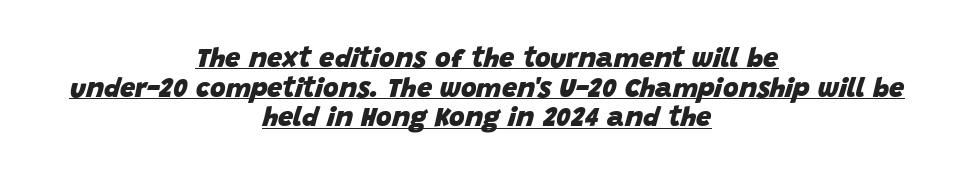
The image shows 27 px bold type, italic (leaning right); set centered, tight line spacing (1.1x), normal letter spacing, underlined.
